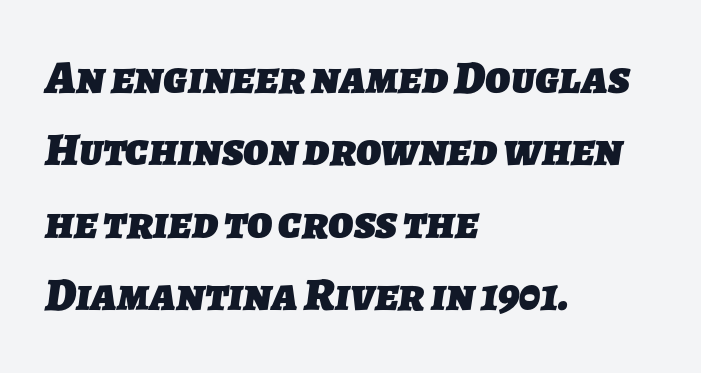
The vertical gap from one line to the next is medium. Set as a true bold cut, around the 700 mark. A sans-serif font was chosen for this passage. These lines keep a tight, regular rhythm from letter to letter. The passage shown is typed in a proportional face where columns would drift. Words float on clear page, feet unadorned.
